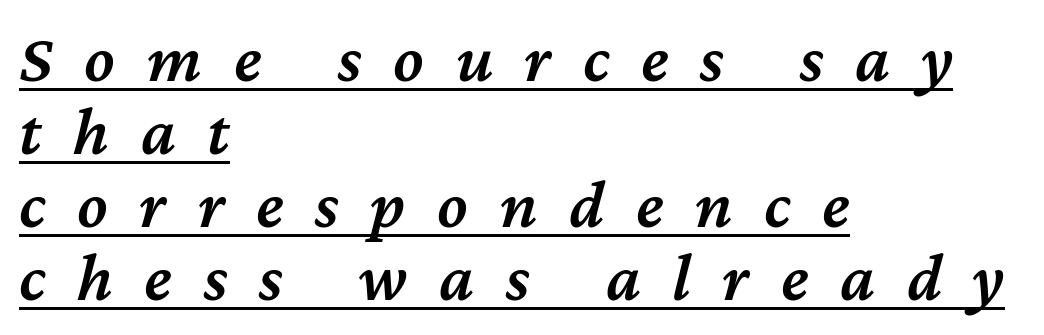
{"italic": "yes", "lean": "right", "slant_degrees": 12, "bold": "semi", "weight": "semibold", "width": "normal", "stroke_contrast": "medium", "x_height": "medium", "monospaced": "no", "underline": "yes", "align": "left", "line_spacing": "tight", "line_spacing_ratio": 1.06, "letter_spacing": "wide", "letter_spacing_em": 0.46, "glyph_px": 69}
